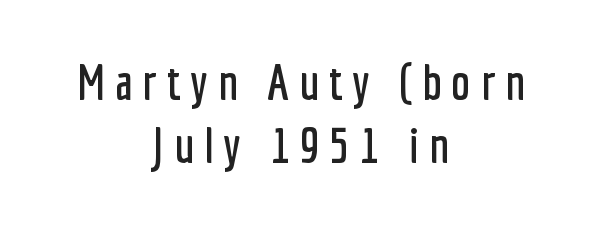
{"serif": "no", "italic": "no", "width": "condensed", "stroke_contrast": "low", "x_height": "medium", "monospaced": "no", "underline": "no", "align": "center", "line_spacing": "normal", "line_spacing_ratio": 1.28, "letter_spacing": "wide", "letter_spacing_em": 0.2, "glyph_px": 49}
